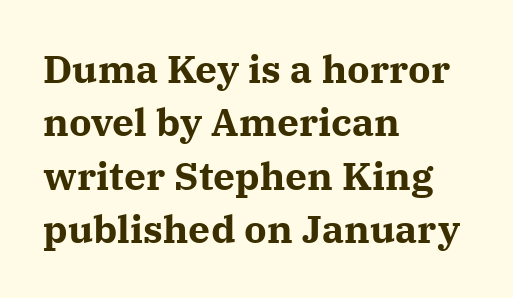
Q: Is the text bold? A: Yes.
Q: Is the text italic (slanted)? A: No, it is upright.
Q: Is the typeface a serif or a sans-serif typeface? A: Serif.
Q: Is the text underlined? A: No.
Q: How is the paragraph aligned? A: Left-aligned.
Q: Is the spacing between letters normal or unusually wide? A: Normal.
Q: Is the spacing between lines tight, normal or loose? A: Normal.
Q: Width (condensed, normal, or wide)? A: Normal.
Q: Stroke contrast? A: Medium.
Q: x-height? A: Medium.
Q: Monospaced? A: No.
